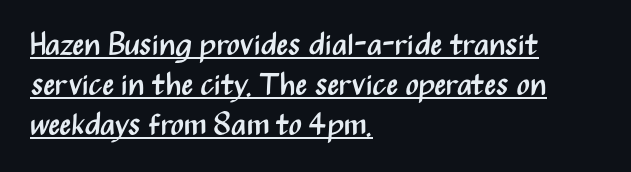
Q: Is the text bold? A: No.
Q: Is the text italic (slanted)? A: No, it is upright.
Q: Is the typeface a serif or a sans-serif typeface? A: Sans-serif.
Q: Is the text underlined? A: Yes.
Q: How is the paragraph aligned? A: Left-aligned.
Q: Is the spacing between letters normal or unusually wide? A: Normal.
Q: Is the spacing between lines tight, normal or loose? A: Normal.
Q: Width (condensed, normal, or wide)? A: Condensed.
Q: Stroke contrast? A: Medium.
Q: x-height? A: Medium.
Q: Monospaced? A: No.
